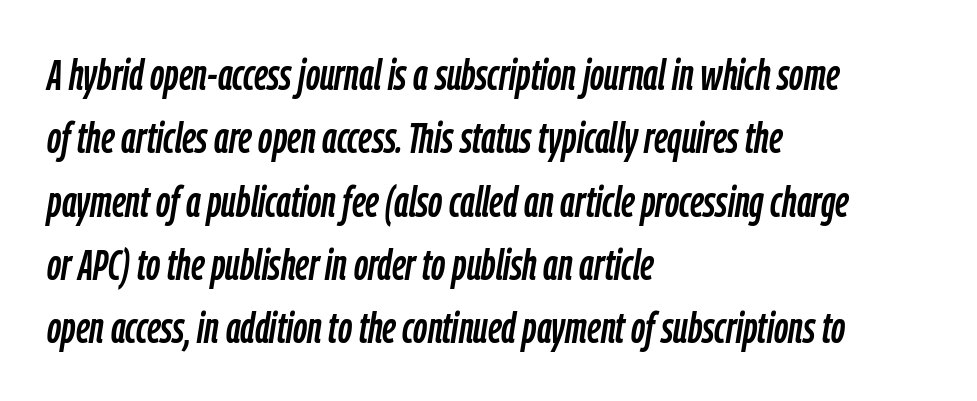
The image shows 44 px condensed type, italic (leaning right); set left-aligned, normal line spacing (1.44x), normal letter spacing, not underlined; low stroke contrast and a medium x-height.
